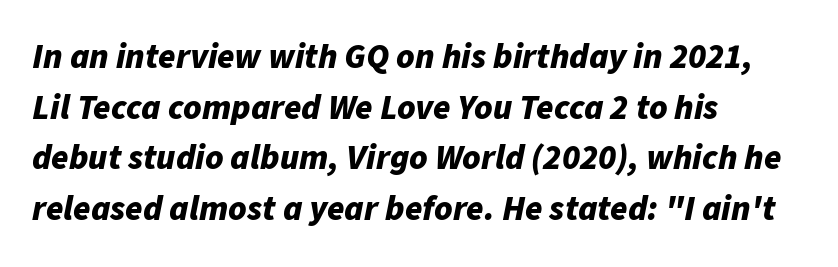
The image shows 35 px bold type, italic (leaning right); set left-aligned, normal line spacing (1.45x), normal letter spacing, not underlined; low stroke contrast and a medium x-height.
